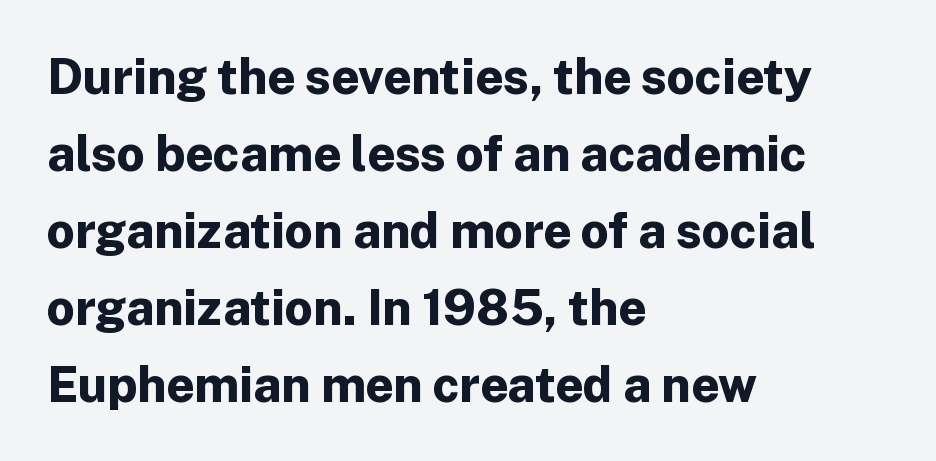
{"serif": "no", "italic": "no", "bold": "yes", "weight": "bold", "width": "normal", "stroke_contrast": "low", "x_height": "medium", "monospaced": "no", "underline": "no", "align": "left", "line_spacing": "normal", "line_spacing_ratio": 1.57, "letter_spacing": "normal", "letter_spacing_em": 0.0, "glyph_px": 49}
